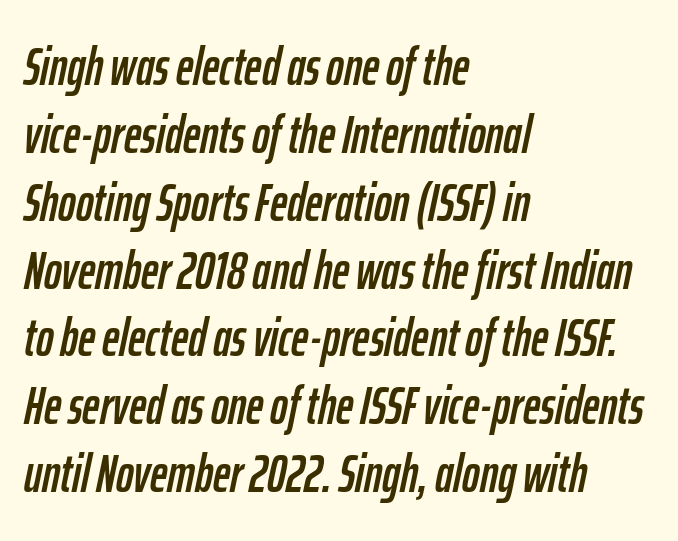
{"italic": "yes", "lean": "right", "slant_degrees": 12, "width": "condensed", "stroke_contrast": "low", "x_height": "medium", "monospaced": "no", "underline": "no", "align": "left", "line_spacing": "normal", "line_spacing_ratio": 1.28, "letter_spacing": "normal", "letter_spacing_em": 0.0, "glyph_px": 53}
